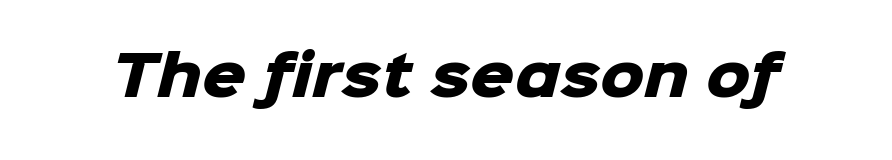
Check the space under the baseline: it is left empty. Plenty of ink on the page — the face is bold. Stroke terminals: plain, sans-serif. Proportional: the letters do not fall into vertical columns. Tracking here is standard; glyphs follow each other at the usual distance.
